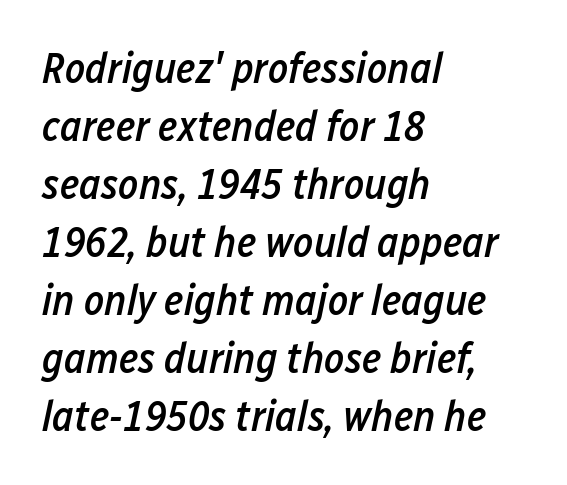
Q: Is the text bold? A: Semi-bold.
Q: Is the text italic (slanted)? A: Yes, it leans right by about 12 degrees.
Q: Is the text underlined? A: No.
Q: How is the paragraph aligned? A: Left-aligned.
Q: Is the spacing between letters normal or unusually wide? A: Normal.
Q: Is the spacing between lines tight, normal or loose? A: Normal.
Q: Width (condensed, normal, or wide)? A: Condensed.
Q: Stroke contrast? A: Low.
Q: x-height? A: Medium.
Q: Monospaced? A: No.
